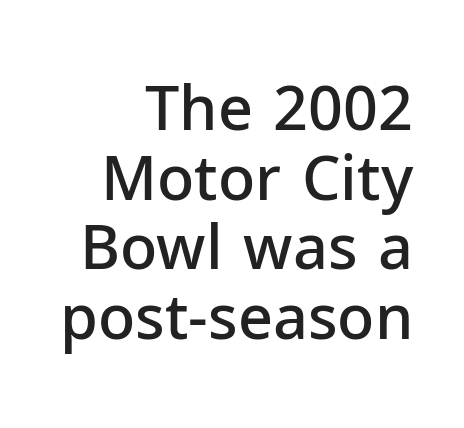
Q: Is the text bold? A: Semi-bold.
Q: Is the text italic (slanted)? A: No, it is upright.
Q: Is the typeface a serif or a sans-serif typeface? A: Sans-serif.
Q: Is the text underlined? A: No.
Q: How is the paragraph aligned? A: Right-aligned.
Q: Is the spacing between letters normal or unusually wide? A: Normal.
Q: Is the spacing between lines tight, normal or loose? A: Tight.
Q: Width (condensed, normal, or wide)? A: Normal.
Q: Stroke contrast? A: Low.
Q: x-height? A: Medium.
Q: Monospaced? A: No.
